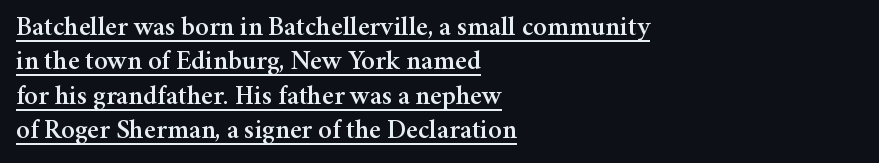
Casual observation: everything's shoved over to the left. A typesetter would call this zero additional tracking. Every stem runs plumb, perpendicular to the baseline. Compared with undecorated copy, this sample adds a rule below the words. Each new line begins a customary step beneath the previous one.
